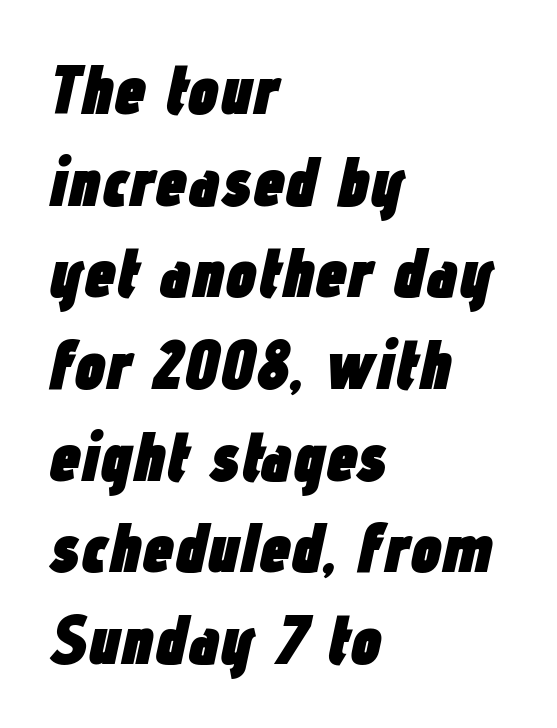
Q: Is the text bold? A: Yes.
Q: Is the text italic (slanted)? A: Yes, it leans right by about 12 degrees.
Q: Is the text underlined? A: No.
Q: How is the paragraph aligned? A: Left-aligned.
Q: Is the spacing between letters normal or unusually wide? A: Normal.
Q: Is the spacing between lines tight, normal or loose? A: Normal.
Q: Width (condensed, normal, or wide)? A: Condensed.
Q: Stroke contrast? A: Low.
Q: x-height? A: Medium.
Q: Monospaced? A: No.
